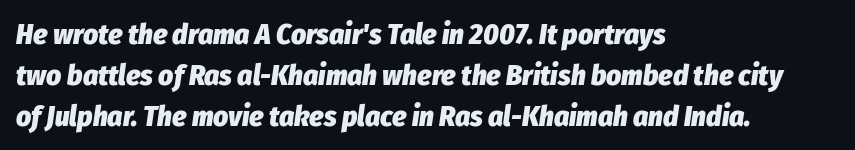
The horizontal fit of the characters is conventional and even. Anything drawn beneath the words? Only blank space. Vertical spacing — default. Leftover space on each line is placed entirely after the last word.
